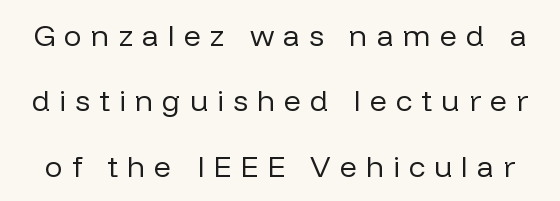
Q: Is the text bold? A: No.
Q: Is the text italic (slanted)? A: No, it is upright.
Q: Is the typeface a serif or a sans-serif typeface? A: Sans-serif.
Q: Is the text underlined? A: No.
Q: Is the spacing between letters normal or unusually wide? A: Unusually wide.
Q: Is the spacing between lines tight, normal or loose? A: Loose.
Q: Width (condensed, normal, or wide)? A: Normal.
Q: Stroke contrast? A: Low.
Q: x-height? A: Medium.
Q: Monospaced? A: No.
